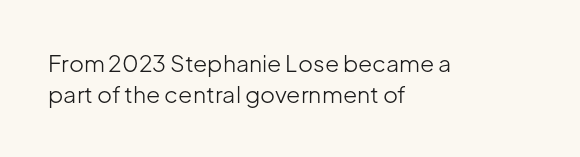
Q: Is the text bold? A: No.
Q: Is the text italic (slanted)? A: No, it is upright.
Q: Is the text underlined? A: No.
Q: How is the paragraph aligned? A: Left-aligned.
Q: Is the spacing between letters normal or unusually wide? A: Normal.
Q: Is the spacing between lines tight, normal or loose? A: Normal.
